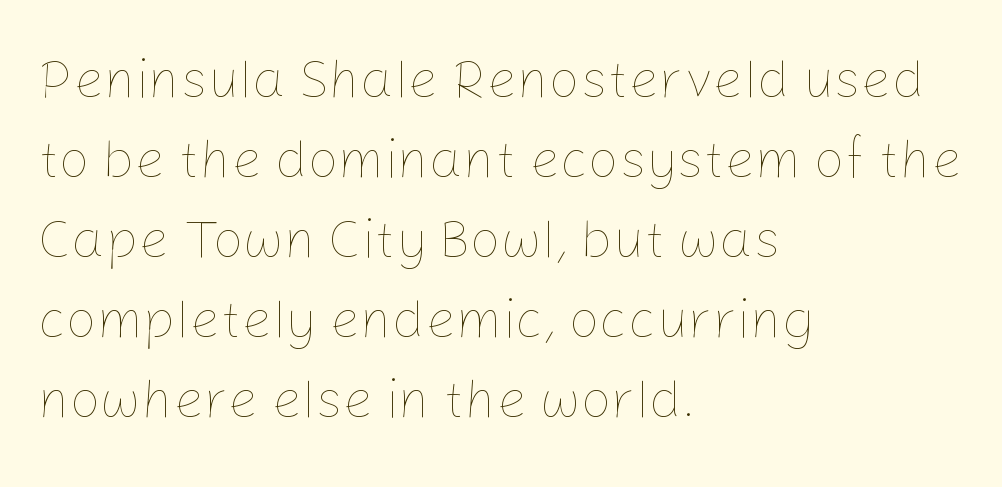
The image shows 54 px thin type, upright; set left-aligned, normal line spacing (1.48x), normal letter spacing, not underlined; low stroke contrast and a medium x-height.
